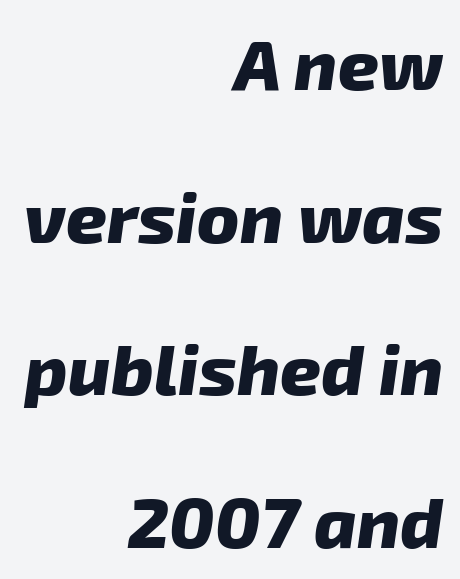
{"serif": "no", "bold": "yes", "weight": "heavy", "width": "normal", "stroke_contrast": "low", "x_height": "medium", "monospaced": "no", "underline": "no", "align": "right", "line_spacing": "loose", "line_spacing_ratio": 2.15, "letter_spacing": "normal", "letter_spacing_em": 0.0, "glyph_px": 71}
